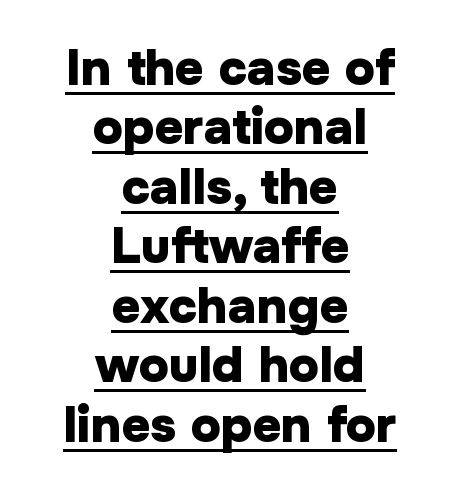
The image shows 50 px heavy sans-serif type, upright; set centered, line spacing 1.19x, normal letter spacing, underlined; low stroke contrast and a medium x-height.
